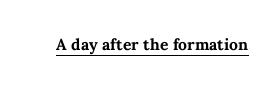
The image shows 21 px bold type, upright; set normal letter spacing, underlined.
